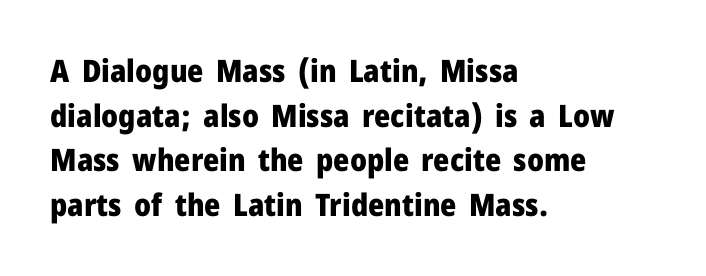
{"serif": "no", "italic": "no", "bold": "yes", "weight": "heavy", "width": "normal", "stroke_contrast": "low", "x_height": "medium", "monospaced": "no", "underline": "no", "align": "left", "line_spacing": "normal", "line_spacing_ratio": 1.44, "letter_spacing": "normal", "letter_spacing_em": 0.0, "glyph_px": 31}
